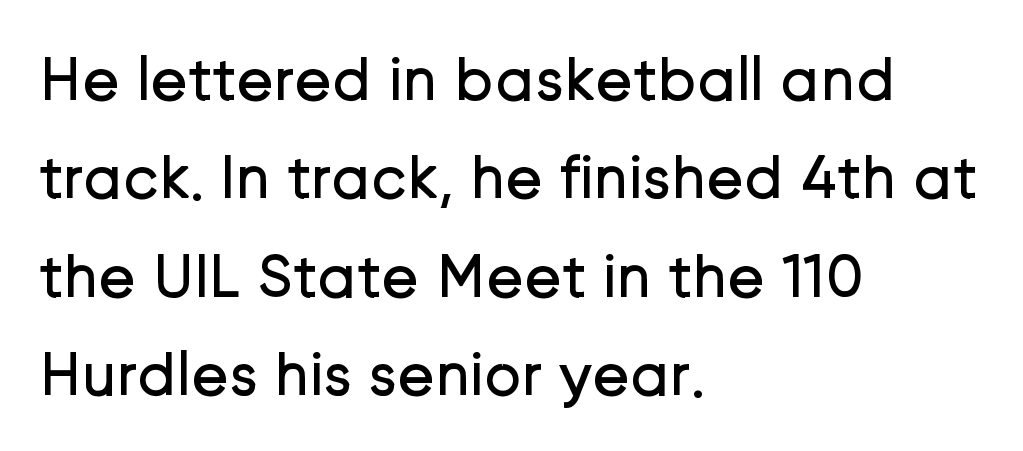
Q: Is the text bold? A: No.
Q: Is the text italic (slanted)? A: No, it is upright.
Q: Is the typeface a serif or a sans-serif typeface? A: Sans-serif.
Q: Is the text underlined? A: No.
Q: How is the paragraph aligned? A: Left-aligned.
Q: Is the spacing between letters normal or unusually wide? A: Normal.
Q: Is the spacing between lines tight, normal or loose? A: Normal.
Q: Width (condensed, normal, or wide)? A: Normal.
Q: Stroke contrast? A: Low.
Q: x-height? A: Medium.
Q: Monospaced? A: No.
